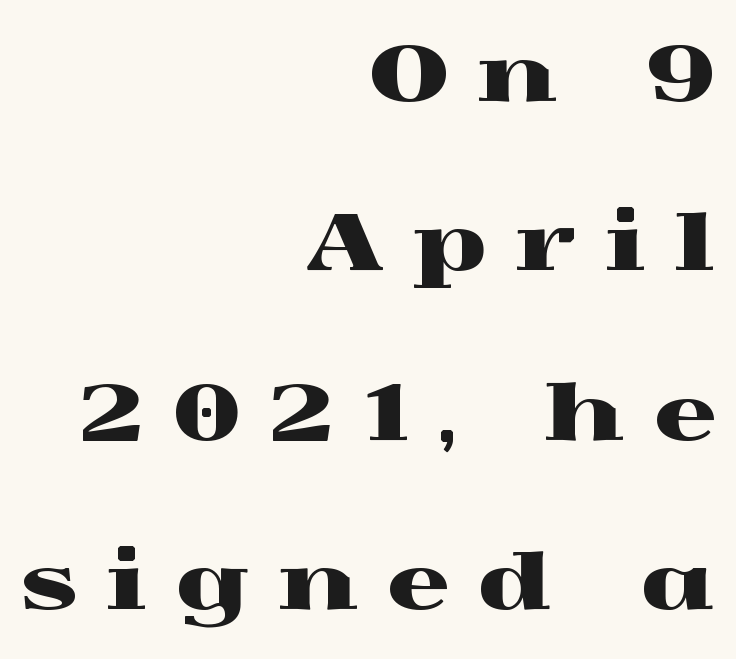
The image shows 77 px wide serif type, upright; set right-aligned, loose line spacing (2.2x), unusually wide letter spacing (+0.38 em), not underlined; a medium x-height.
